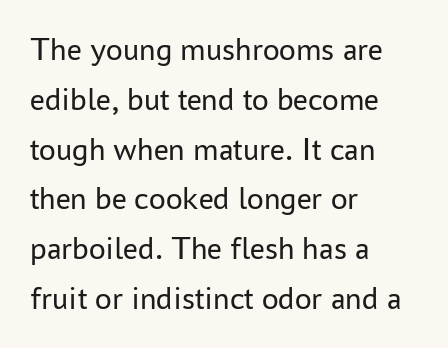
The image shows 33 px regular-weight sans-serif type, upright; set left-aligned, normal line spacing (1.51x), normal letter spacing, not underlined; low stroke contrast and a medium x-height.
